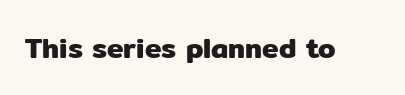
The image shows 28 px sans-serif type, upright; set normal letter spacing, not underlined; low stroke contrast and a medium x-height.
